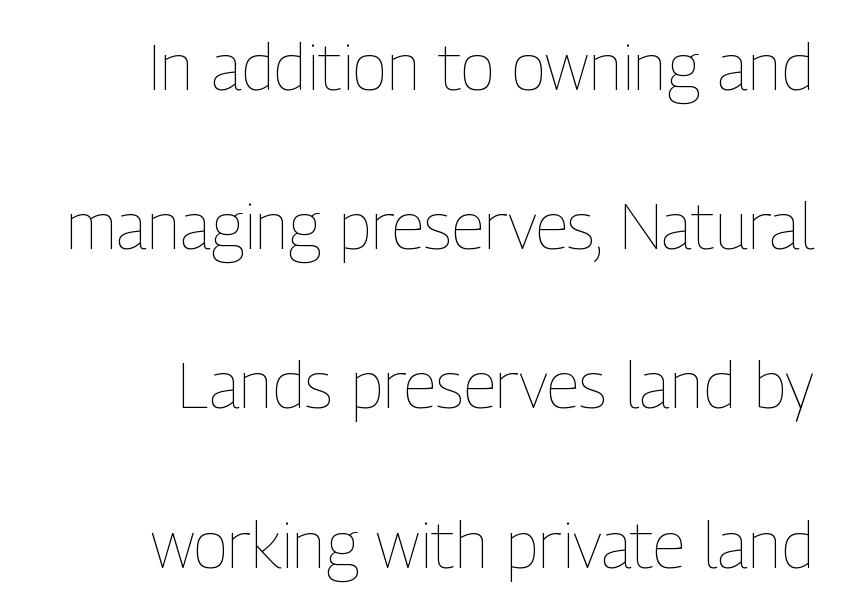
Q: Is the text bold? A: No.
Q: Is the text italic (slanted)? A: No, it is upright.
Q: Is the text underlined? A: No.
Q: How is the paragraph aligned? A: Right-aligned.
Q: Is the spacing between letters normal or unusually wide? A: Normal.
Q: Is the spacing between lines tight, normal or loose? A: Loose.
Q: Width (condensed, normal, or wide)? A: Condensed.
Q: Stroke contrast? A: Low.
Q: x-height? A: Medium.
Q: Monospaced? A: No.
